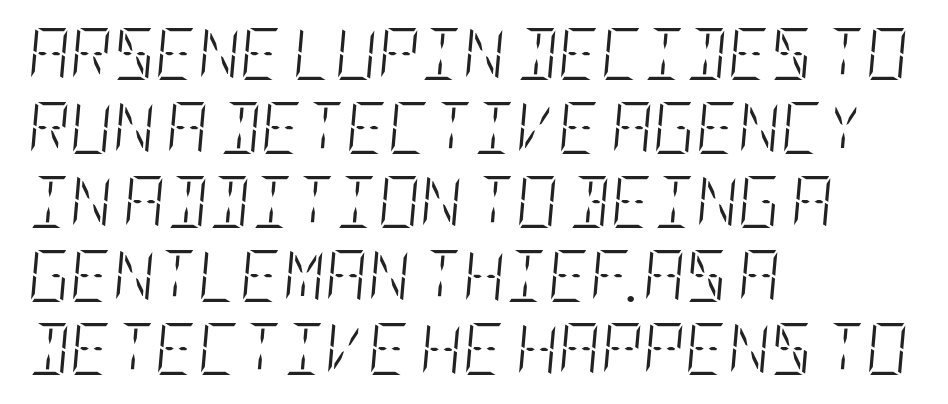
The image shows 52 px light, condensed type, italic (leaning right); set left-aligned, normal line spacing (1.42x), normal letter spacing, not underlined; low stroke contrast and a large x-height.
